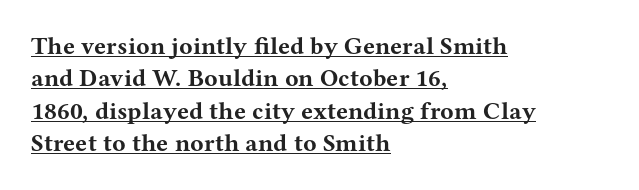
The image shows 25 px bold type, upright; set left-aligned, normal line spacing (1.3x), normal letter spacing, underlined.
